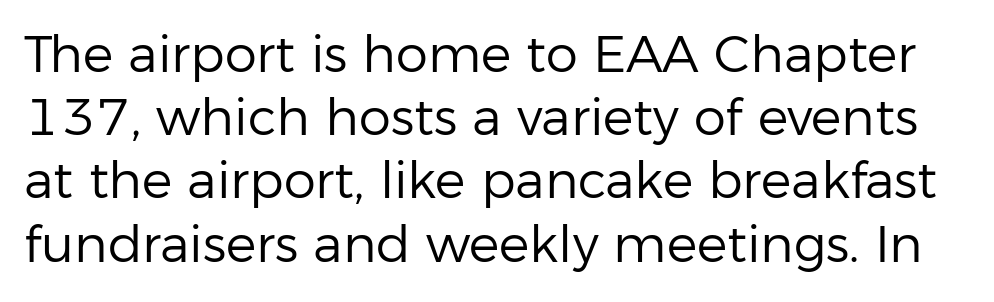
In terms of posture, this sample is upright. This sample uses a sans-serif face. A typesetter would call this proportional, since set widths differ per character. This reads as an unemphasized weight, regular at the heaviest.
